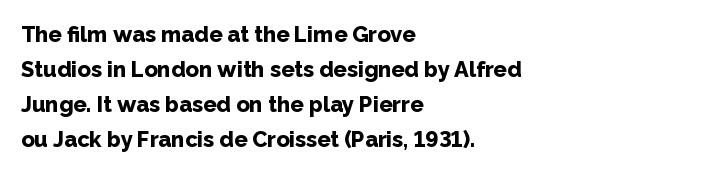
{"italic": "no", "bold": "yes", "underline": "no", "align": "left", "line_spacing": "normal", "line_spacing_ratio": 1.59, "letter_spacing": "normal", "letter_spacing_em": 0.0, "glyph_px": 22}
